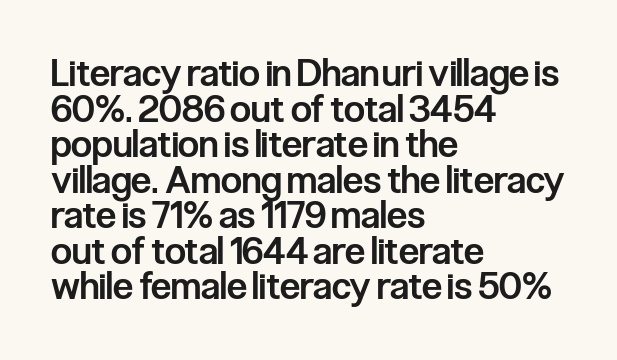
The image shows 37 px semibold, condensed sans-serif type, upright; set left-aligned, tight line spacing (0.96x), normal letter spacing, not underlined; low stroke contrast and a medium x-height.
